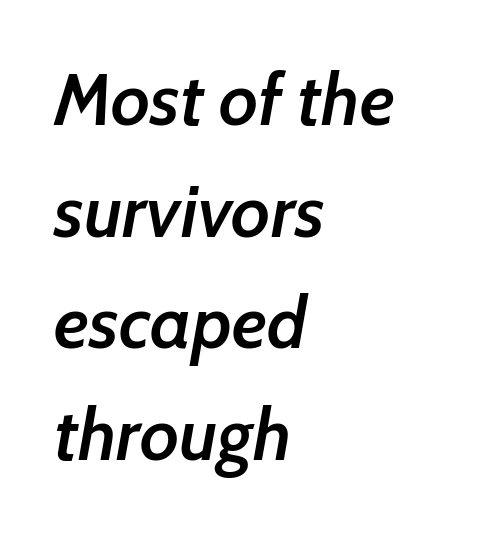
The image shows 73 px semibold type, italic (leaning right); set left-aligned, normal line spacing (1.53x), normal letter spacing, not underlined; low stroke contrast and a medium x-height.
